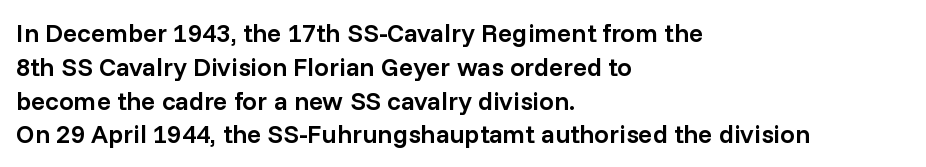
Q: Is the text bold? A: Semi-bold.
Q: Is the text italic (slanted)? A: No, it is upright.
Q: Is the text underlined? A: No.
Q: How is the paragraph aligned? A: Left-aligned.
Q: Is the spacing between letters normal or unusually wide? A: Normal.
Q: Is the spacing between lines tight, normal or loose? A: Normal.
